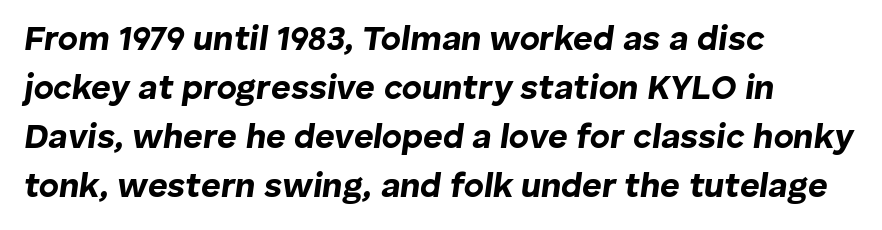
The image shows 34 px bold type, italic (leaning right); set left-aligned, normal line spacing (1.44x), normal letter spacing, not underlined; low stroke contrast and a medium x-height.
